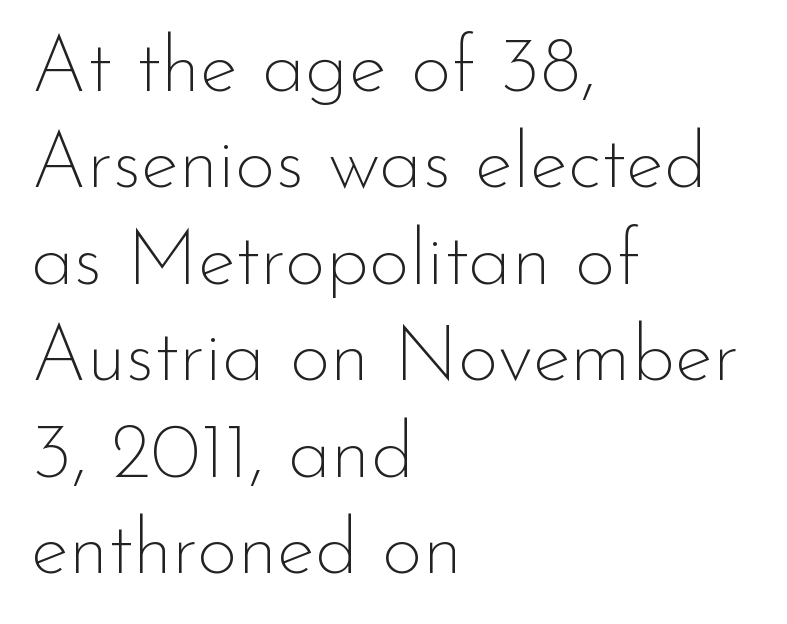
Line beginnings align vertically; line endings do not. Has an underline been added? It has not. Is the type heavy? It reads as light-to-regular instead. Glyph-to-glyph distance matches everyday printed text.
